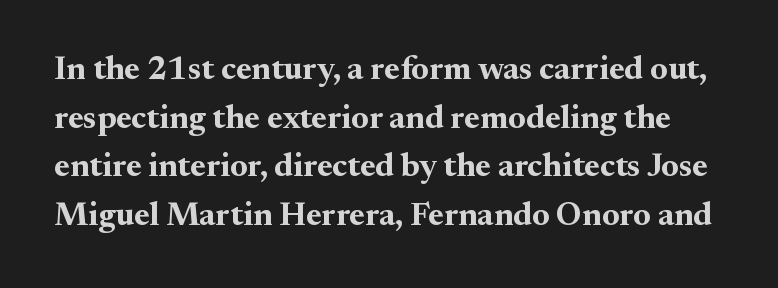
This sample has the flowing, uneven cadence of proportional lettering. Observe the serifs anchoring each vertical stroke in this sample. The space directly below the letters is spotless. Set as a true bold cut, around the 700 mark.
